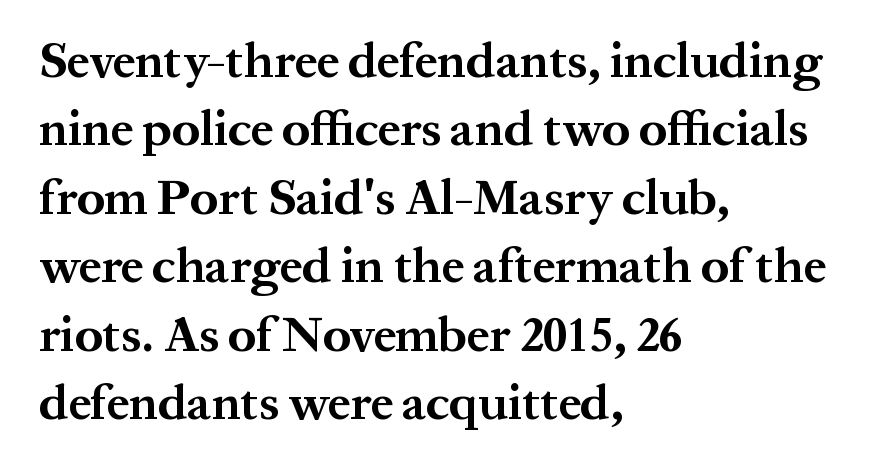
{"serif": "yes", "italic": "no", "bold": "yes", "weight": "bold", "width": "normal", "stroke_contrast": "medium", "x_height": "medium", "monospaced": "no", "underline": "no", "align": "left", "line_spacing": "normal", "line_spacing_ratio": 1.37, "letter_spacing": "normal", "letter_spacing_em": 0.0, "glyph_px": 50}
